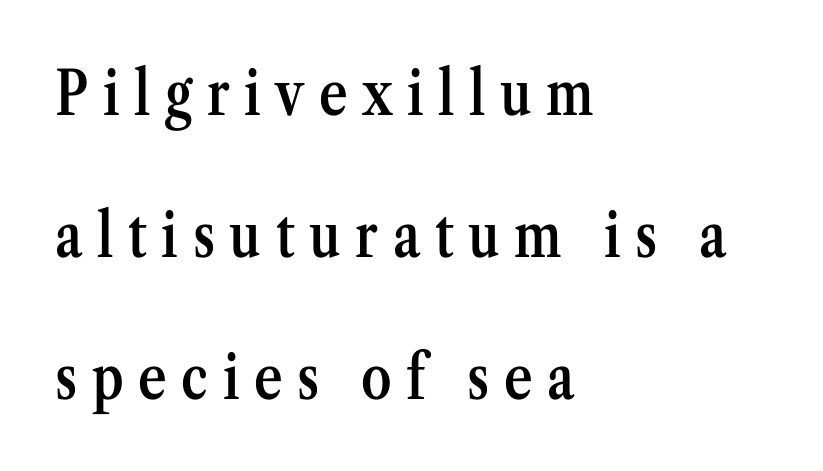
{"serif": "yes", "italic": "no", "bold": "semi", "weight": "semibold", "width": "condensed", "stroke_contrast": "medium", "x_height": "medium", "monospaced": "no", "underline": "no", "align": "left", "line_spacing": "loose", "line_spacing_ratio": 2.33, "letter_spacing": "wide", "letter_spacing_em": 0.24, "glyph_px": 61}
